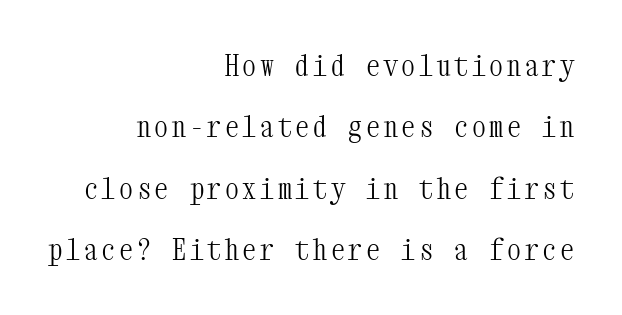
The image shows 28 px light, condensed serif type, upright, monospaced; set right-aligned, loose line spacing (2.19x), not underlined; medium stroke contrast and a medium x-height.
